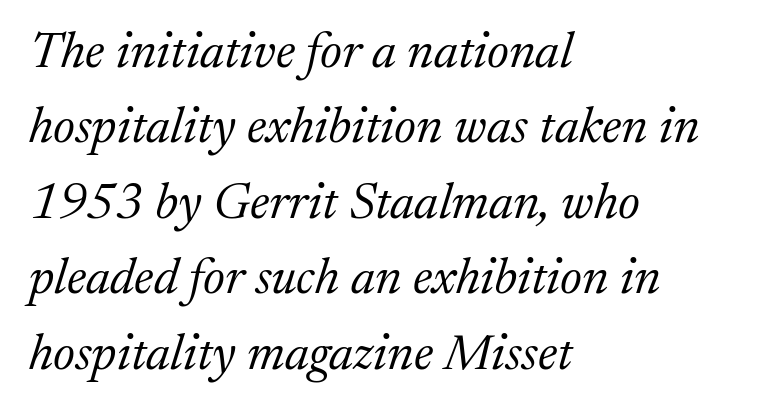
The compositor pushed each line to the left boundary. The foot of each line stays bare and open. Here the glyphs are tracked normally, forming tight word shapes. The rendering applies a slant to the glyphs. The passage shown is typeset with a serif family. Normally led — the rows are evenly, conventionally spaced.
